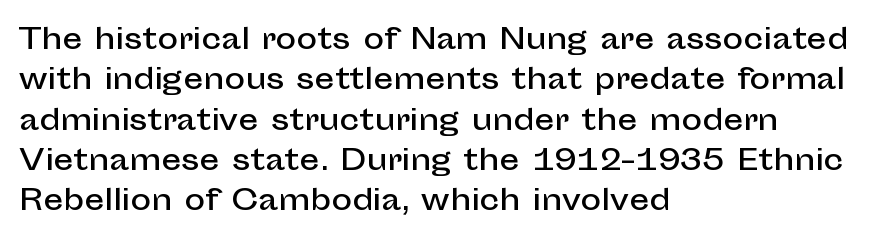
{"serif": "no", "italic": "no", "width": "normal", "stroke_contrast": "low", "x_height": "medium", "monospaced": "no", "underline": "no", "align": "left", "line_spacing": "normal", "line_spacing_ratio": 1.44, "letter_spacing": "normal", "letter_spacing_em": 0.0, "glyph_px": 28}
